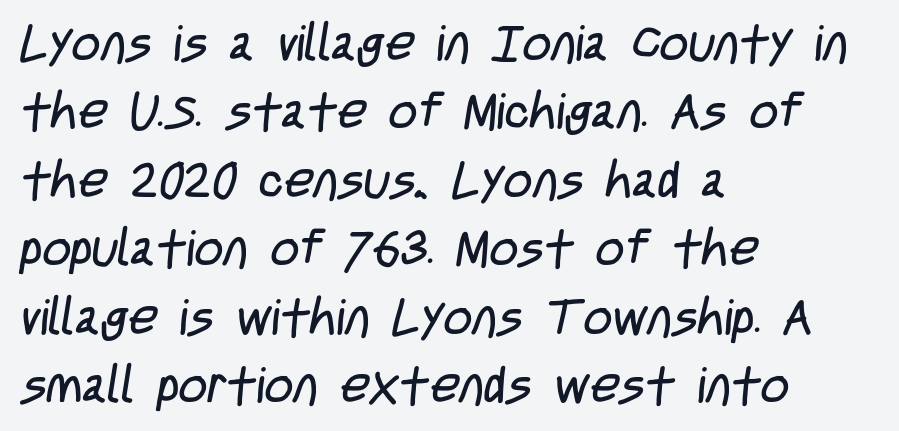
Q: Is the text bold? A: No.
Q: Is the typeface a serif or a sans-serif typeface? A: Sans-serif.
Q: Is the text underlined? A: No.
Q: How is the paragraph aligned? A: Left-aligned.
Q: Is the spacing between letters normal or unusually wide? A: Normal.
Q: Is the spacing between lines tight, normal or loose? A: Normal.
Q: Width (condensed, normal, or wide)? A: Condensed.
Q: Stroke contrast? A: Low.
Q: x-height? A: Large.
Q: Monospaced? A: No.
